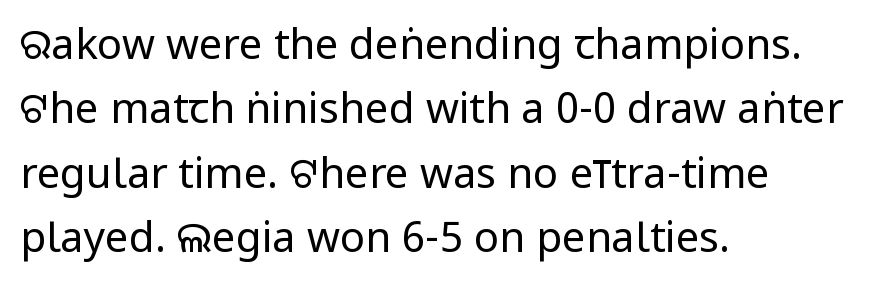
{"serif": "no", "italic": "no", "bold": "no", "weight": "regular", "width": "condensed", "stroke_contrast": "low", "underline": "no", "align": "left", "line_spacing": "normal", "line_spacing_ratio": 1.53, "letter_spacing": "normal", "letter_spacing_em": 0.0, "glyph_px": 42}
